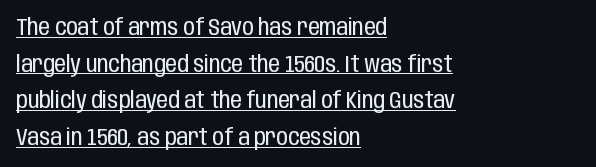
The image shows 23 px text type, upright; set left-aligned, normal line spacing (1.59x), normal letter spacing, underlined.
